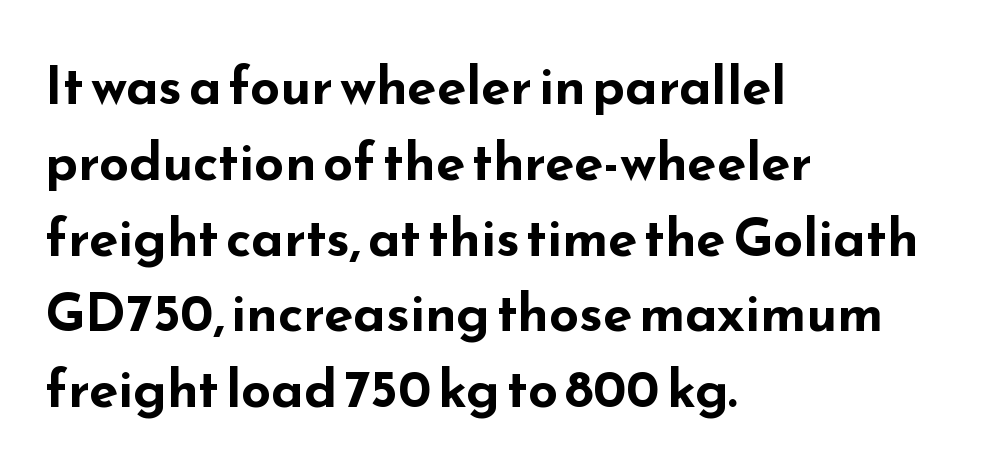
Every letter is thick-stroked: bold, no question. A bare baseline throughout the passage. A student would call this left alignment; a typographer would say flush left, rag right. Reading down the column, the eye jumps a familiar distance to each next line.
